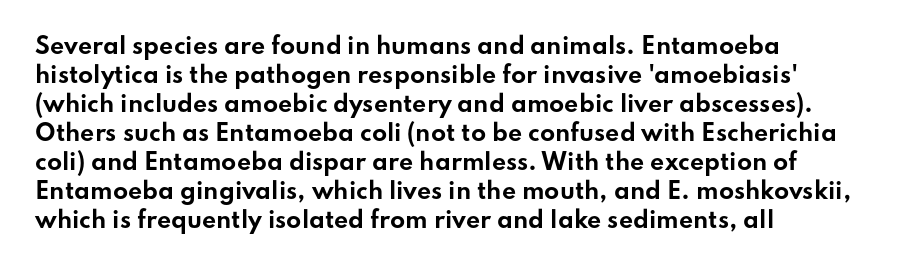
The image shows 22 px bold type, upright; set left-aligned, normal line spacing (1.32x), normal letter spacing, not underlined.
